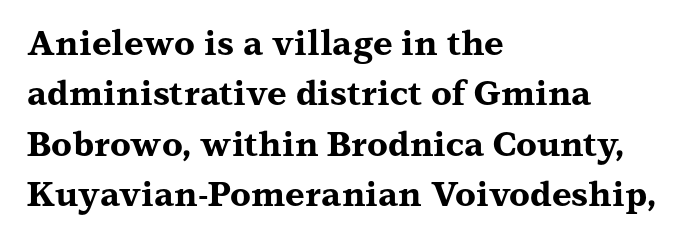
Q: Is the text bold? A: Yes.
Q: Is the text italic (slanted)? A: No, it is upright.
Q: Is the typeface a serif or a sans-serif typeface? A: Serif.
Q: Is the text underlined? A: No.
Q: How is the paragraph aligned? A: Left-aligned.
Q: Is the spacing between letters normal or unusually wide? A: Normal.
Q: Is the spacing between lines tight, normal or loose? A: Normal.
Q: Width (condensed, normal, or wide)? A: Wide.
Q: Stroke contrast? A: Medium.
Q: x-height? A: Medium.
Q: Monospaced? A: No.
